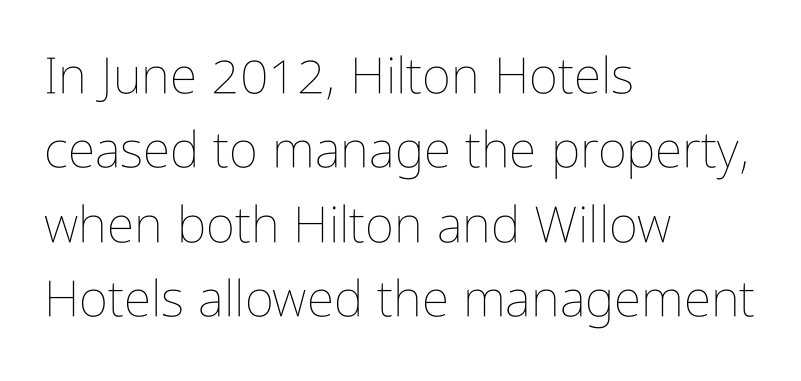
Q: Is the text bold? A: No.
Q: Is the text italic (slanted)? A: No, it is upright.
Q: Is the text underlined? A: No.
Q: How is the paragraph aligned? A: Left-aligned.
Q: Is the spacing between letters normal or unusually wide? A: Normal.
Q: Is the spacing between lines tight, normal or loose? A: Normal.
Q: Width (condensed, normal, or wide)? A: Condensed.
Q: Stroke contrast? A: Low.
Q: x-height? A: Medium.
Q: Monospaced? A: No.
